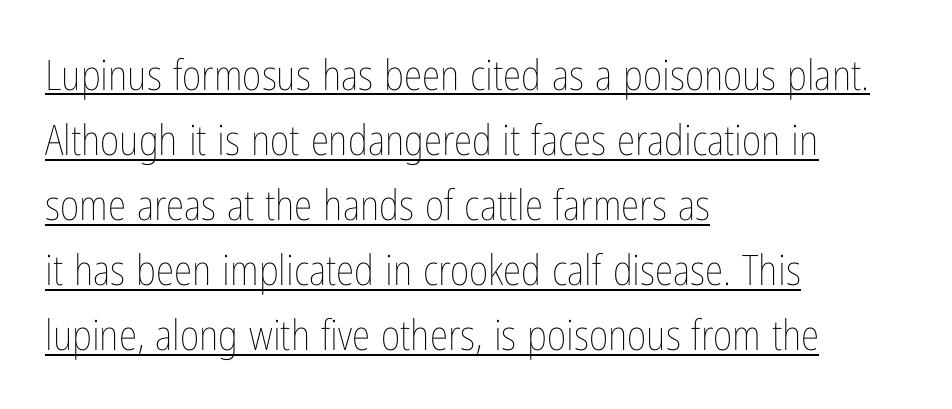
{"italic": "no", "bold": "no", "weight": "thin", "width": "condensed", "stroke_contrast": "low", "x_height": "medium", "monospaced": "no", "underline": "yes", "align": "left", "line_spacing": "normal", "line_spacing_ratio": 1.55, "letter_spacing": "normal", "letter_spacing_em": 0.0, "glyph_px": 42}
